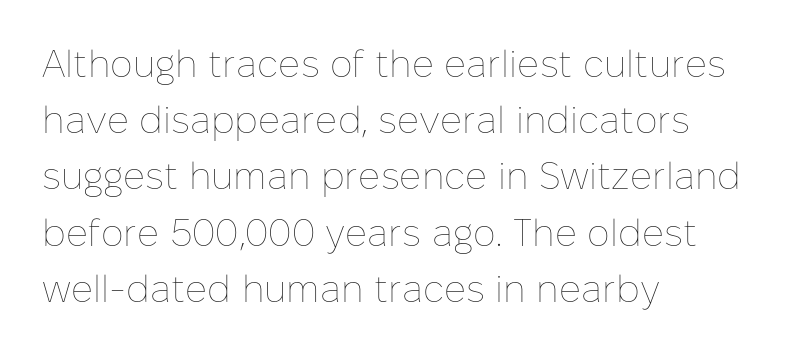
Q: Is the text bold? A: No.
Q: Is the text italic (slanted)? A: No, it is upright.
Q: Is the text underlined? A: No.
Q: How is the paragraph aligned? A: Left-aligned.
Q: Is the spacing between letters normal or unusually wide? A: Normal.
Q: Is the spacing between lines tight, normal or loose? A: Normal.
Q: Width (condensed, normal, or wide)? A: Normal.
Q: Stroke contrast? A: Low.
Q: x-height? A: Medium.
Q: Monospaced? A: No.
